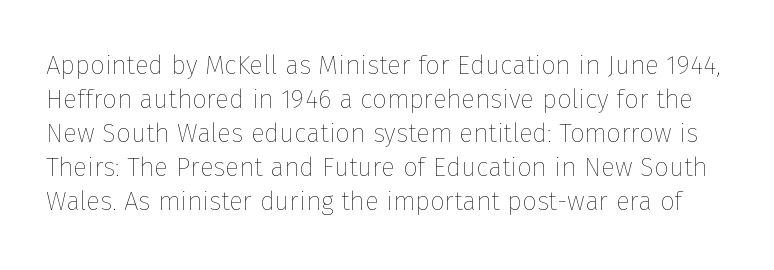
Q: Is the text bold? A: No.
Q: Is the text italic (slanted)? A: No, it is upright.
Q: Is the text underlined? A: No.
Q: Is the spacing between letters normal or unusually wide? A: Normal.
Q: Is the spacing between lines tight, normal or loose? A: Normal.
